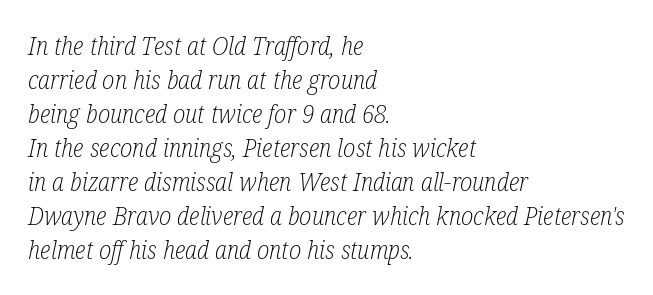
{"italic": "yes", "lean": "right", "slant_degrees": 12, "bold": "no", "underline": "no", "align": "left", "line_spacing": "normal", "line_spacing_ratio": 1.36, "letter_spacing": "normal", "letter_spacing_em": 0.0, "glyph_px": 25}
